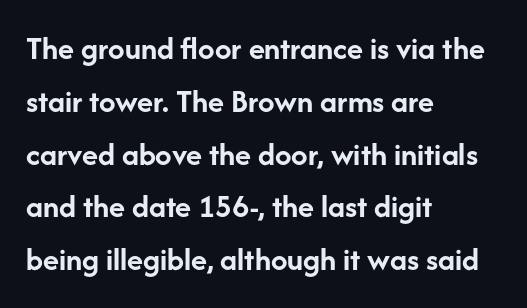
The image shows 33 px semibold sans-serif type, upright; set left-aligned, normal line spacing (1.6x), normal letter spacing, not underlined; low stroke contrast and a medium x-height.
